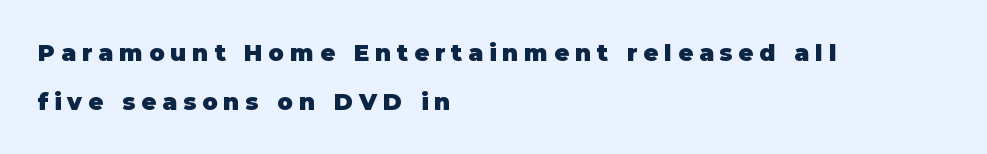
Q: Is the text bold? A: Yes.
Q: Is the text italic (slanted)? A: No, it is upright.
Q: Is the text underlined? A: No.
Q: How is the paragraph aligned? A: Left-aligned.
Q: Is the spacing between letters normal or unusually wide? A: Unusually wide.
Q: Is the spacing between lines tight, normal or loose? A: Loose.
